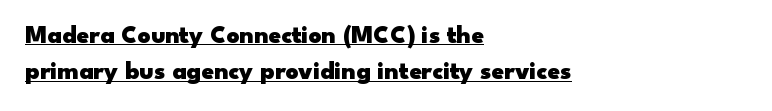
{"italic": "no", "bold": "yes", "underline": "yes", "align": "left", "line_spacing": "normal", "line_spacing_ratio": 1.46, "letter_spacing": "normal", "letter_spacing_em": 0.0, "glyph_px": 25}
